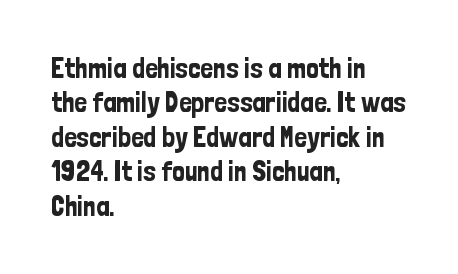
{"serif": "no", "italic": "no", "width": "condensed", "stroke_contrast": "low", "x_height": "medium", "monospaced": "no", "underline": "no", "align": "left", "line_spacing_ratio": 1.23, "letter_spacing": "normal", "letter_spacing_em": 0.0, "glyph_px": 28}
